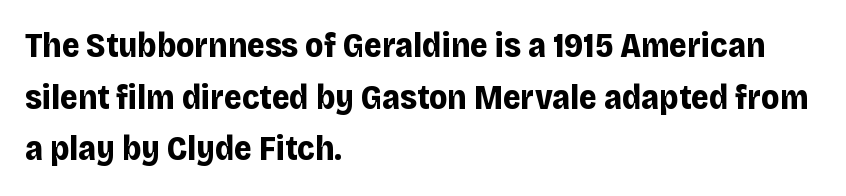
The image shows 34 px bold sans-serif type, upright; set left-aligned, normal line spacing (1.52x), normal letter spacing, not underlined; low stroke contrast and a large x-height.
